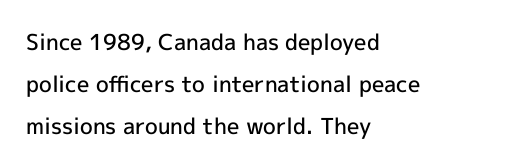
Words float on clear page, feet unadorned. The rag falls on the right side of this text block. Short note: letters normally spaced. Style check: upright. Leading: increased. I'd describe the lettering as semibold — firm but not a full bold.
